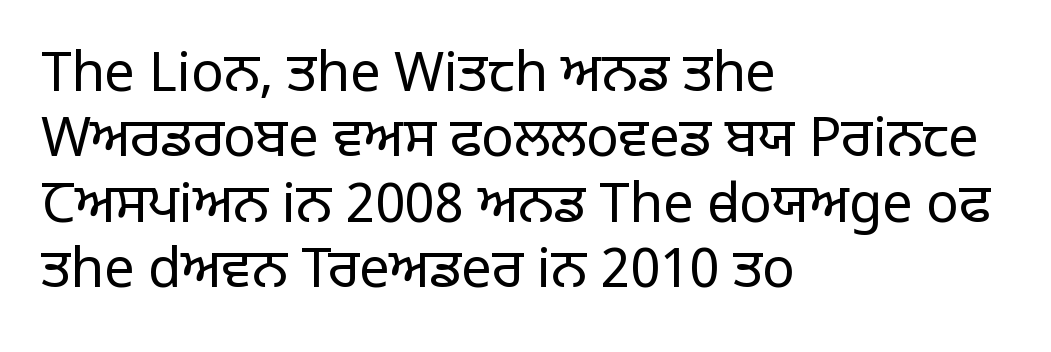
On a weight scale, this lands at 450 or below. Is this a fixed-width face? No — the glyphs have proportional, varying widths. Here the glyphs are tracked normally, forming tight word shapes. Reading down the block, your eye returns to a fixed left position each line.
